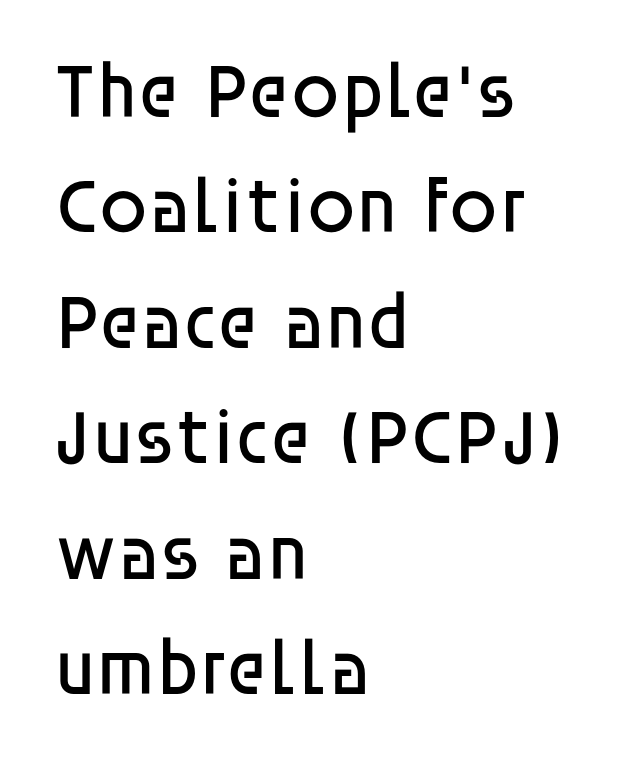
The specimen omits any rule beneath the text block's lines. The typesetting does not lean heavy: it is not bold. You could not count columns in this text — the font is proportionally spaced. These lines were composed using upright roman letters.
